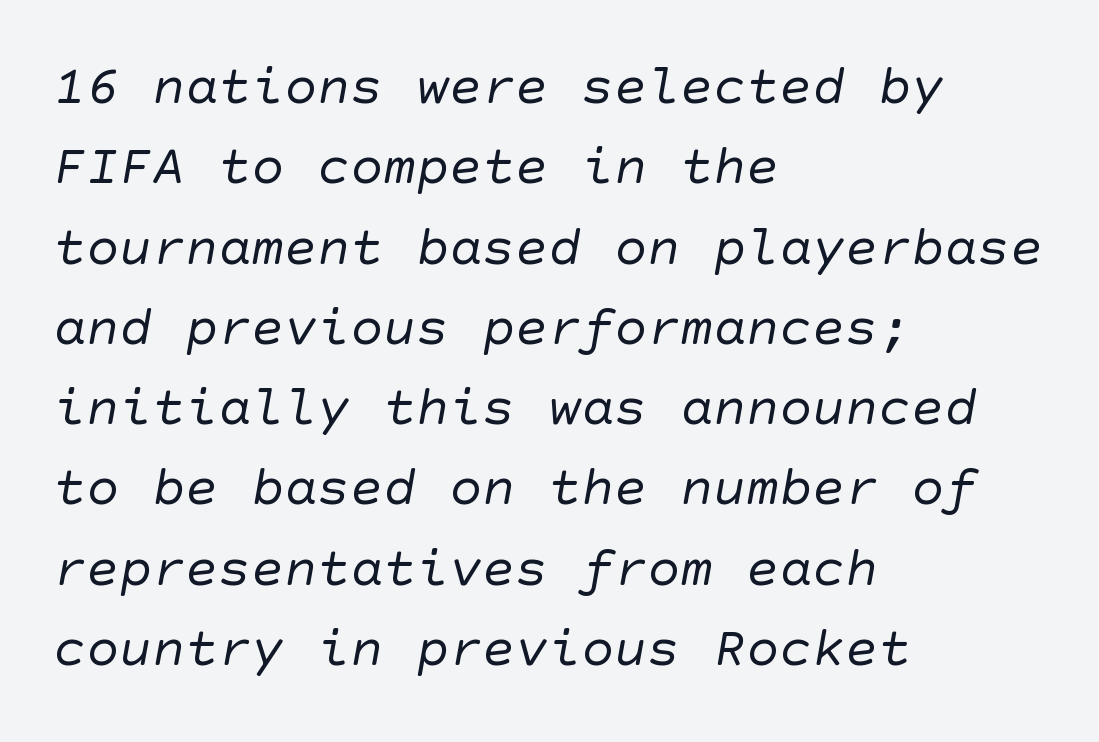
{"serif": "no", "bold": "no", "weight": "regular", "width": "normal", "stroke_contrast": "low", "x_height": "large", "underline": "no", "align": "left", "line_spacing": "normal", "line_spacing_ratio": 1.46, "letter_spacing": "normal", "letter_spacing_em": 0.0, "glyph_px": 55}
